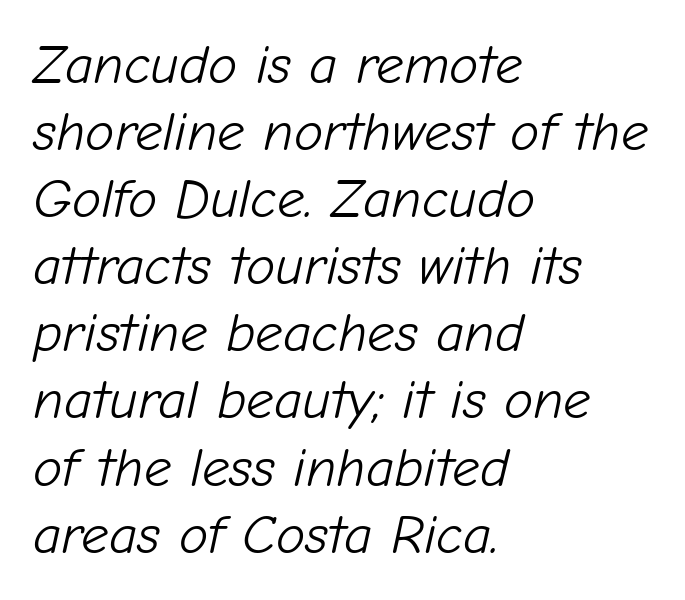
The image shows 55 px light type, italic (leaning right); set left-aligned, line spacing 1.22x, normal letter spacing, not underlined; low stroke contrast and a medium x-height.
